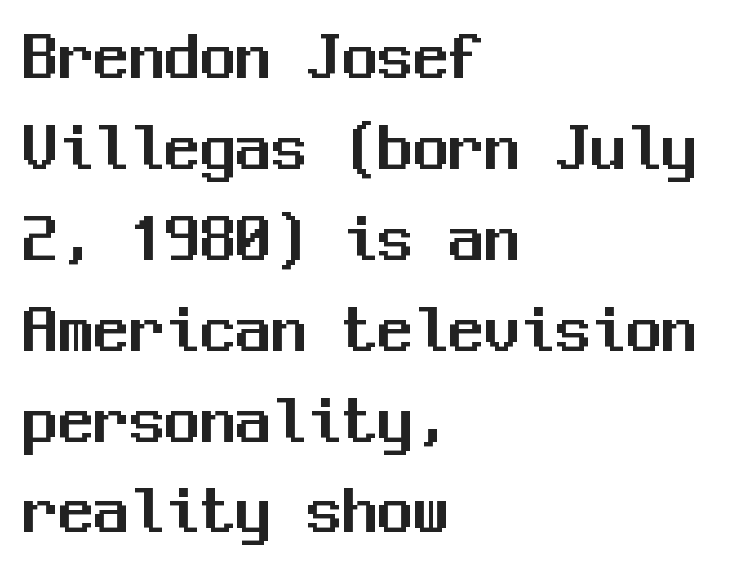
The image shows 71 px sans-serif type, upright, monospaced; set left-aligned, normal line spacing (1.28x), normal letter spacing, not underlined; medium stroke contrast and a medium x-height.
